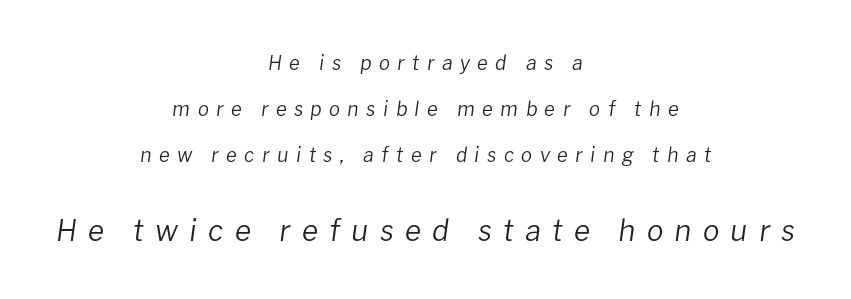
Q: Is the text bold? A: No.
Q: Is the text italic (slanted)? A: Yes, it leans right by about 8 degrees.
Q: Is the text underlined? A: No.
Q: How is the paragraph aligned? A: Centered.
Q: Is the spacing between letters normal or unusually wide? A: Unusually wide.
Q: Is the spacing between lines tight, normal or loose? A: Loose.
Q: Which block of text is set in a larger size, the first (top) or the second (bottom)? A: The second (bottom) one.
Q: Width (condensed, normal, or wide)? A: Normal.
Q: Stroke contrast? A: Low.
Q: x-height? A: Medium.
Q: Monospaced? A: No.
